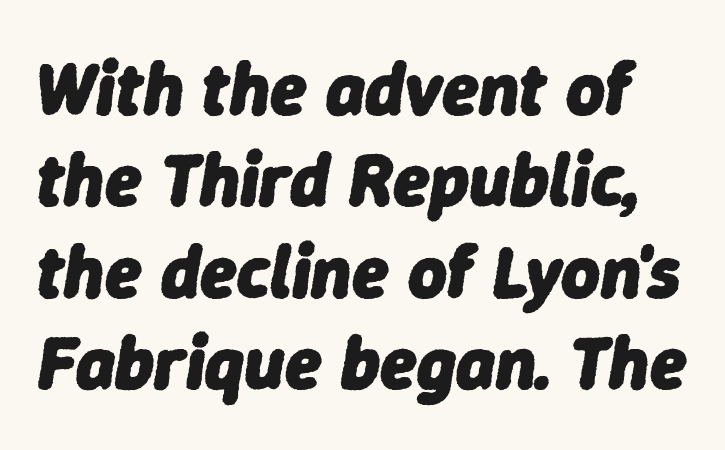
{"italic": "yes", "lean": "right", "slant_degrees": 9, "bold": "yes", "weight": "heavy", "width": "normal", "stroke_contrast": "low", "x_height": "medium", "monospaced": "no", "underline": "no", "line_spacing_ratio": 1.22, "letter_spacing": "normal", "letter_spacing_em": 0.0, "glyph_px": 75}
